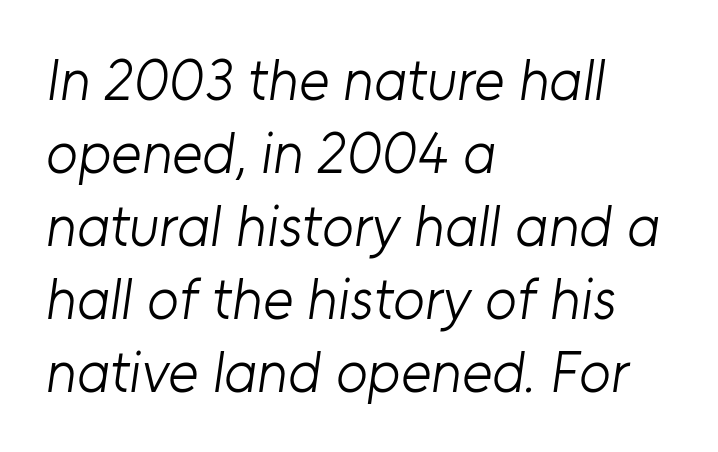
The image shows 58 px light sans-serif type; set left-aligned, normal line spacing (1.26x), normal letter spacing, not underlined; low stroke contrast and a medium x-height.
